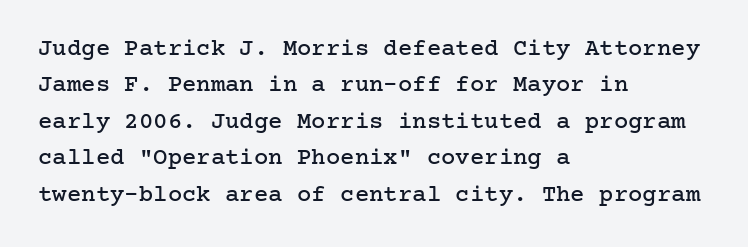
A normal amount of white space separates one row of letters from the next. Is there any slant? The stems are plumb. Nobody touched the tracking dial on this one. Quick note: underline off.
